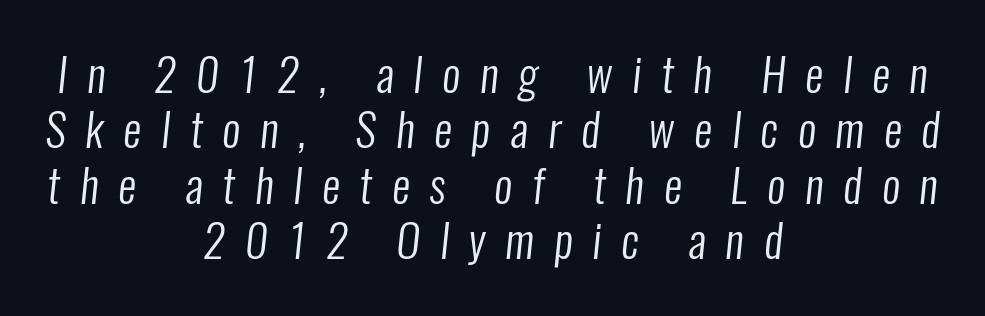
Weight: in the light-to-regular range. The string is rendered with underlining switched off. Are there feet on the stems? There aren't — it's a sans. The line texture is sparse and dotted thanks to wide tracking. Visually the block forms a symmetrical silhouette, jagged on both flanks. Looks like regular typesetting: each glyph gets only the width it needs.
